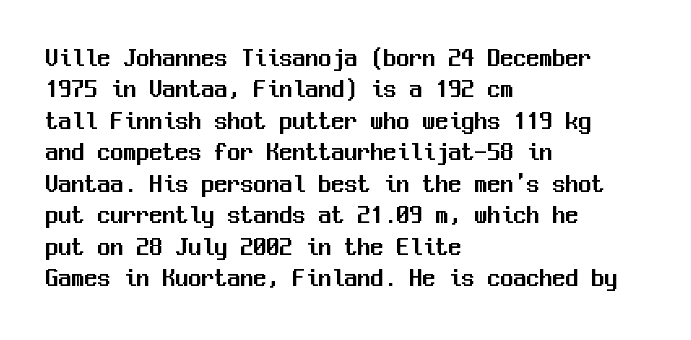
Tracking value appears to be zero — textbook default spacing. Rendered with straight, roman letterforms. Short and long lines alike share a common starting point at left. A bare baseline throughout the passage.
